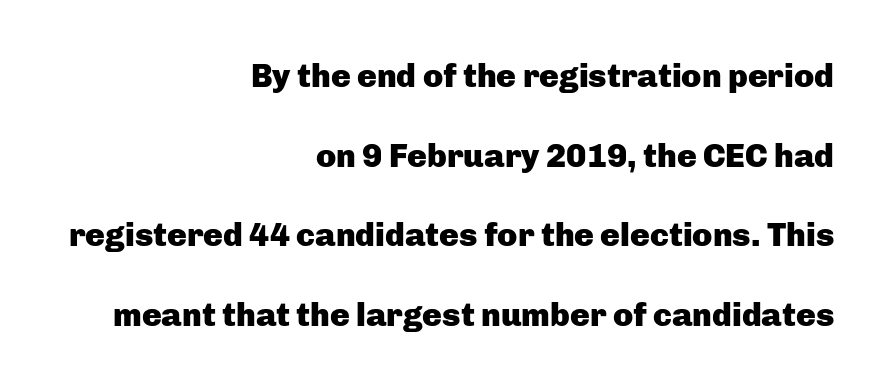
Has an underline been added? It has not. Compared with typical body copy, the letter spacing here is the same. Reading down the block, your eye finds every line finishing at a fixed right position. Here the designer chose a conventional face with non-uniform glyph widths. A full-strength bold gives these letters their thick strokes. Every stem runs plumb, perpendicular to the baseline.
